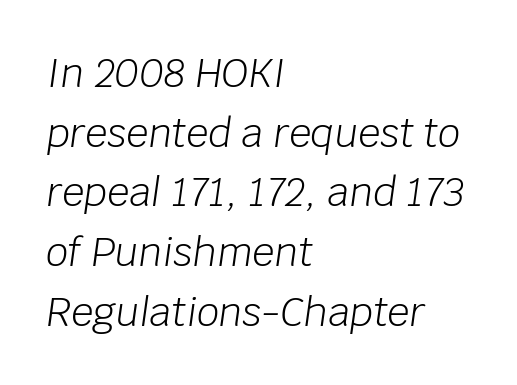
Compared with a typical body face, this is equally light or lighter still. Words appear dense and cohesive because spacing is normal. The passage shown is typed in a proportional face where columns would drift. A classic flush-left, rag-right setting is used for this passage. Notice how the stems are inclined rather than vertical — that's the hallmark of italics.
